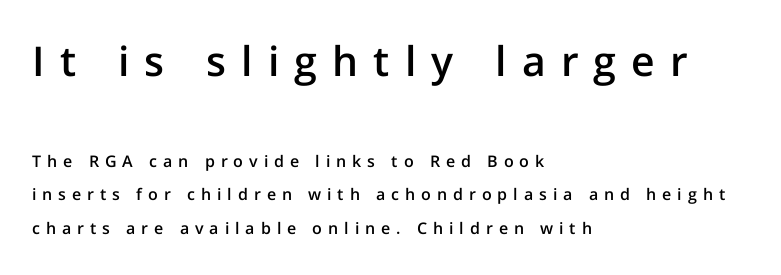
Each word looks stretched out because of the extra space between its letters. Plain, unruled lines of type. Do the letters lean? They stand straight. The ragged edge is on the right, which tells us the setting is flush left. Classification — sans serif. How heavy is the stroke? Medium-heavy — a semibold, shy of bold.
